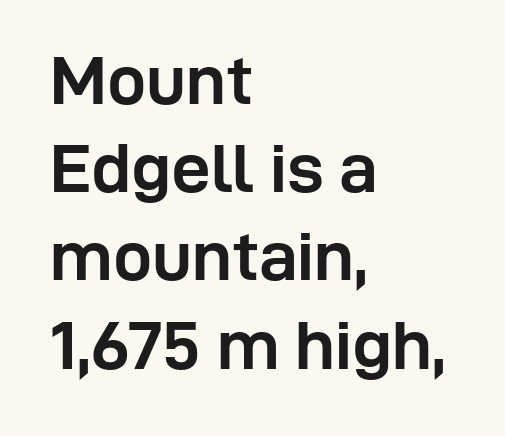
Look at the bottom of the vertical strokes: they stop flat, with no serifs. Posture: vertical. The lines are quadded left. A typesetter would call this proportional, since set widths differ per character. The vertical gap from one line to the next is medium. The tracking reads as untouched default to a designer's eye.
